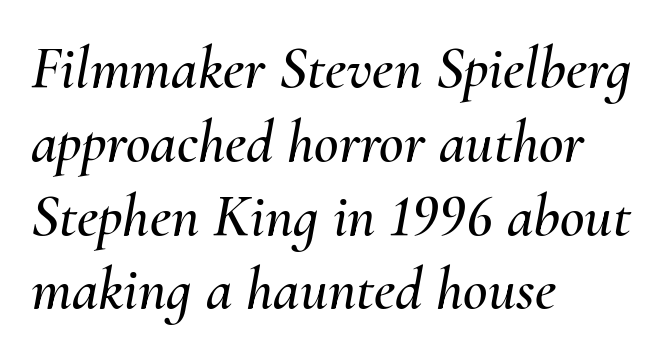
Posture: slanted. The gap between lines stays unmarked. The letters advance in unequal steps, a hallmark of proportional type. Short note: letters normally spaced. In CSS terms this would be text-align: left.
